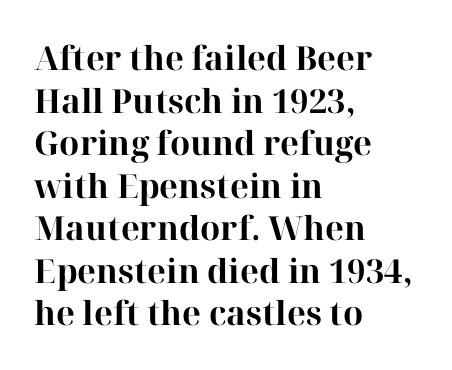
{"serif": "yes", "italic": "no", "bold": "yes", "weight": "bold", "width": "normal", "stroke_contrast": "high", "x_height": "medium", "monospaced": "no", "underline": "no", "align": "left", "line_spacing": "normal", "line_spacing_ratio": 1.29, "letter_spacing": "normal", "letter_spacing_em": 0.0, "glyph_px": 33}
